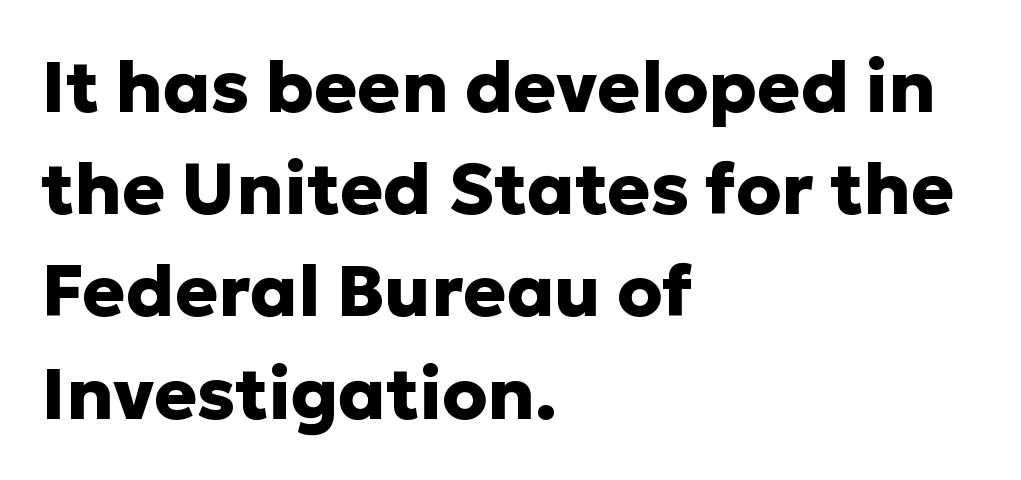
{"serif": "no", "italic": "no", "bold": "yes", "weight": "heavy", "width": "normal", "stroke_contrast": "low", "x_height": "medium", "monospaced": "no", "underline": "no", "align": "left", "line_spacing": "normal", "line_spacing_ratio": 1.42, "letter_spacing": "normal", "letter_spacing_em": 0.0, "glyph_px": 72}
